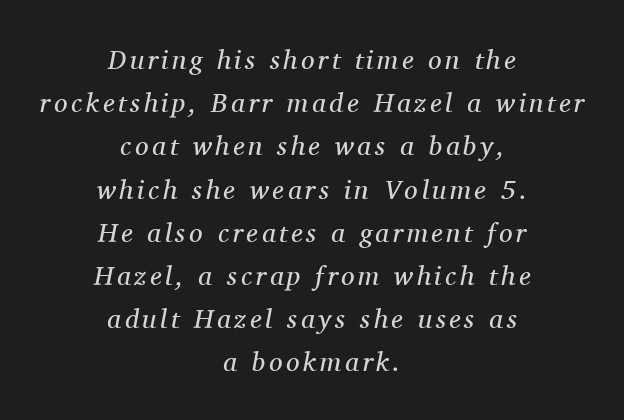
Q: Is the text bold? A: No.
Q: Is the text italic (slanted)? A: Yes, it leans right by about 11 degrees.
Q: Is the text underlined? A: No.
Q: How is the paragraph aligned? A: Centered.
Q: Is the spacing between lines tight, normal or loose? A: Normal.
